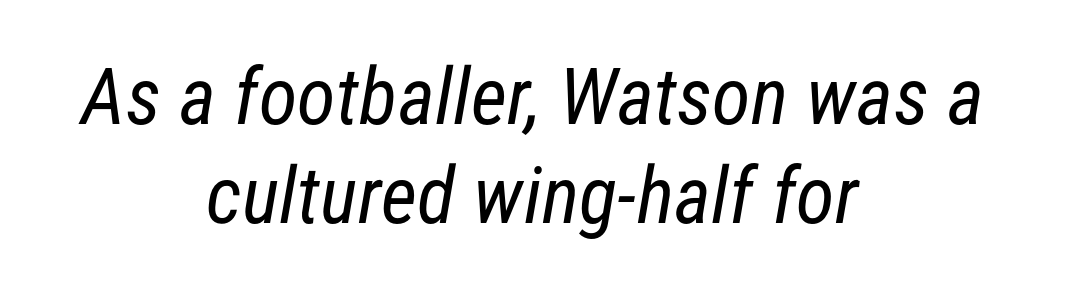
{"serif": "no", "bold": "no", "weight": "regular", "width": "condensed", "stroke_contrast": "low", "x_height": "medium", "monospaced": "no", "underline": "no", "align": "center", "line_spacing": "normal", "line_spacing_ratio": 1.25, "letter_spacing": "normal", "letter_spacing_em": 0.0, "glyph_px": 79}
